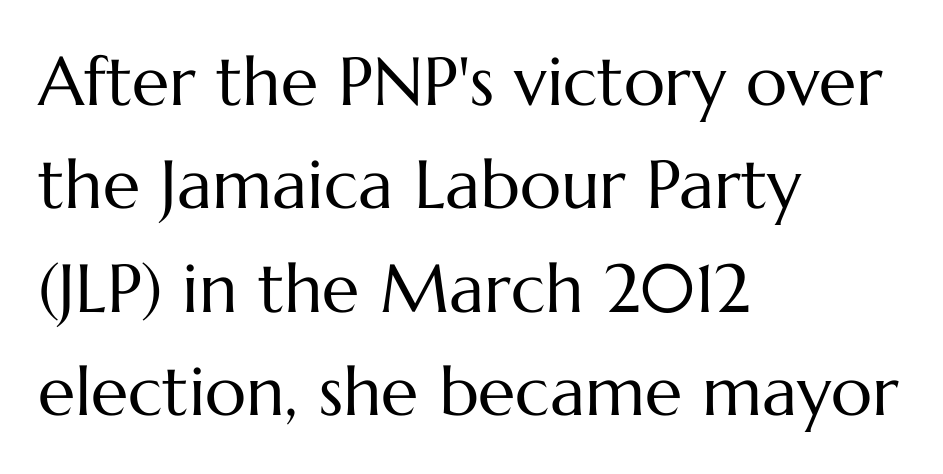
Q: Is the text bold? A: No.
Q: Is the text italic (slanted)? A: No, it is upright.
Q: Is the text underlined? A: No.
Q: How is the paragraph aligned? A: Left-aligned.
Q: Is the spacing between letters normal or unusually wide? A: Normal.
Q: Is the spacing between lines tight, normal or loose? A: Normal.
Q: Width (condensed, normal, or wide)? A: Normal.
Q: Stroke contrast? A: Medium.
Q: x-height? A: Medium.
Q: Monospaced? A: No.
